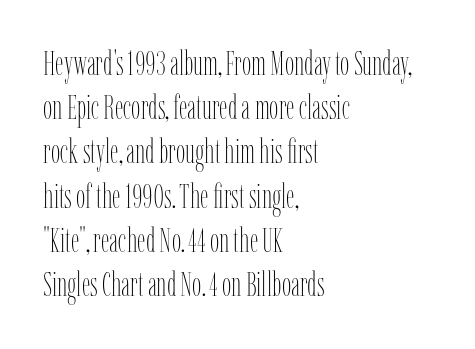
Each letter keeps its own natural width here, so spacing adapts to shape. Reading down the block, your eye returns to a fixed left position each line. The passage shown has conventional tracking throughout. A quiet, ordinary-to-light weight characterises the typeface. Descenders are the only things crossing below the line. When letters stand straight like this, we call the style roman or upright.
